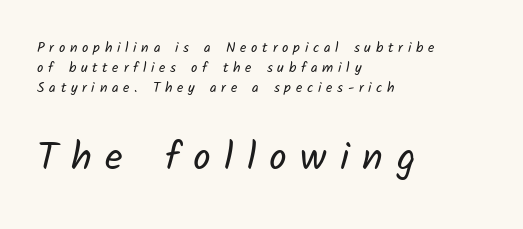
Q: Is the text bold? A: No.
Q: Is the typeface a serif or a sans-serif typeface? A: Sans-serif.
Q: Is the text underlined? A: No.
Q: How is the paragraph aligned? A: Left-aligned.
Q: Is the spacing between letters normal or unusually wide? A: Unusually wide.
Q: Is the spacing between lines tight, normal or loose? A: Normal.
Q: Which block of text is set in a larger size, the first (top) or the second (bottom)? A: The second (bottom) one.
Q: Width (condensed, normal, or wide)? A: Normal.
Q: Stroke contrast? A: Low.
Q: x-height? A: Medium.
Q: Monospaced? A: No.
